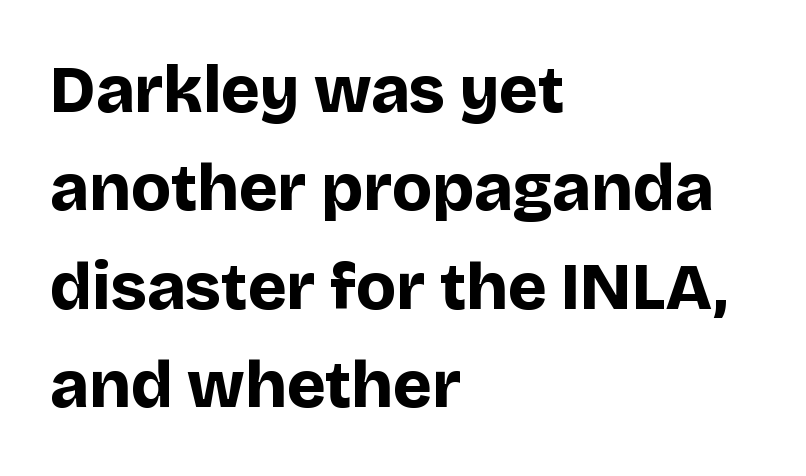
The image shows 66 px bold sans-serif type, upright; set left-aligned, normal line spacing (1.49x), normal letter spacing, not underlined; low stroke contrast and a large x-height.
